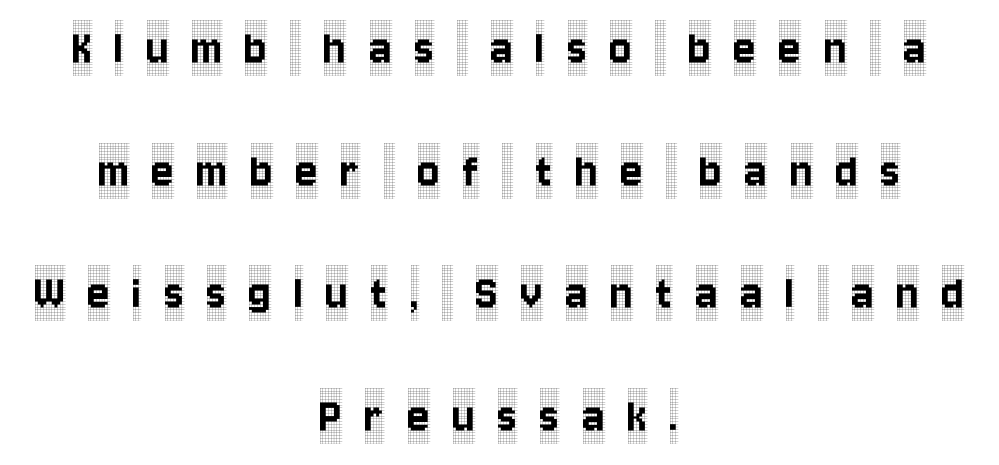
The image shows 52 px condensed serif type, upright; set centered, loose line spacing (2.36x), unusually wide letter spacing (+0.44 em), not underlined; a large x-height.
